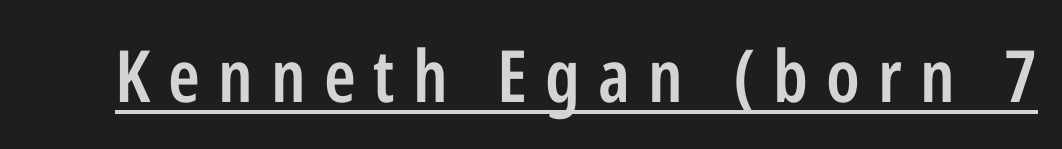
The rendering inserts visible extra space after every character. Look at the bottom of the vertical strokes: they stop flat, with no serifs. Moderately thickened strokes mark this as semibold type. The typesetter has applied underlining to the passage shown.
